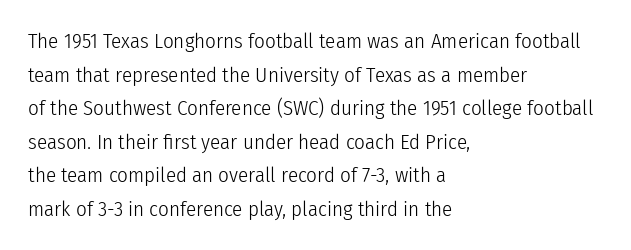
The image shows 21 px text type, upright; set left-aligned, normal line spacing (1.6x), normal letter spacing, not underlined.
